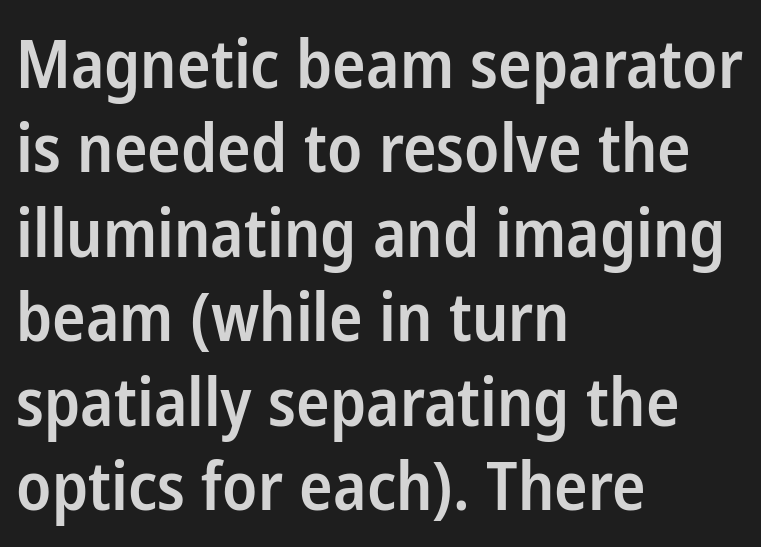
{"serif": "no", "italic": "no", "bold": "semi", "weight": "semibold", "width": "condensed", "stroke_contrast": "low", "x_height": "medium", "monospaced": "no", "underline": "no", "align": "left", "line_spacing": "normal", "line_spacing_ratio": 1.26, "letter_spacing": "normal", "letter_spacing_em": 0.0, "glyph_px": 67}
